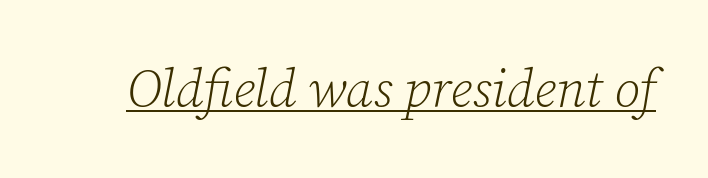
{"serif": "yes", "italic": "yes", "lean": "right", "slant_degrees": 12, "bold": "no", "weight": "light", "width": "normal", "stroke_contrast": "low", "x_height": "medium", "monospaced": "no", "underline": "yes", "letter_spacing": "normal", "letter_spacing_em": 0.0, "glyph_px": 52}
